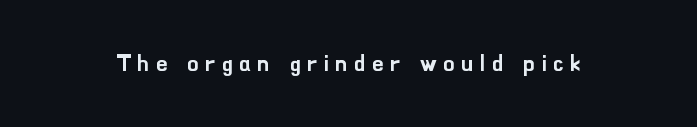
Q: Is the text italic (slanted)? A: No, it is upright.
Q: Is the text underlined? A: No.
Q: Is the spacing between letters normal or unusually wide? A: Unusually wide.
